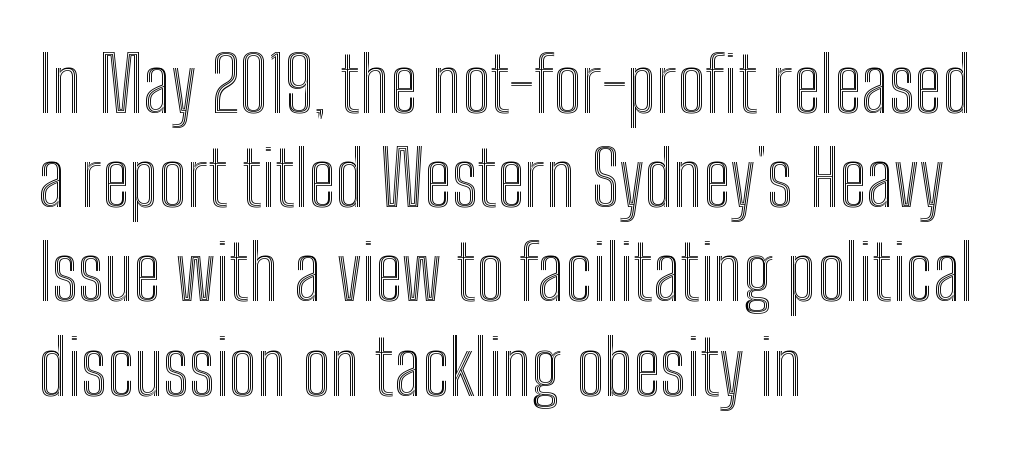
{"italic": "no", "width": "condensed", "x_height": "medium", "monospaced": "no", "underline": "no", "align": "left", "line_spacing_ratio": 1.24, "letter_spacing": "normal", "letter_spacing_em": 0.0, "glyph_px": 76}
